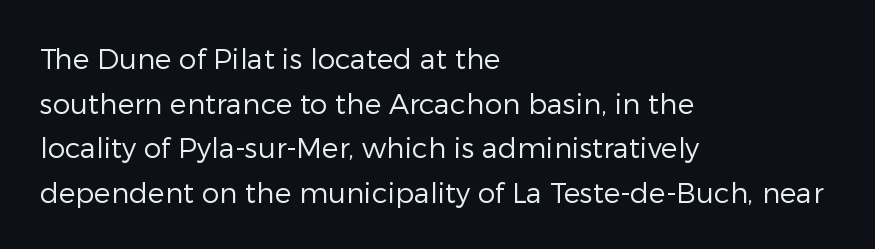
Reading down the column, the eye jumps a familiar distance to each next line. The setting favours the left margin, as ordinary paragraphs usually do. No italicization has been applied; the sample stays upright. Underlining? Definitely not there.
